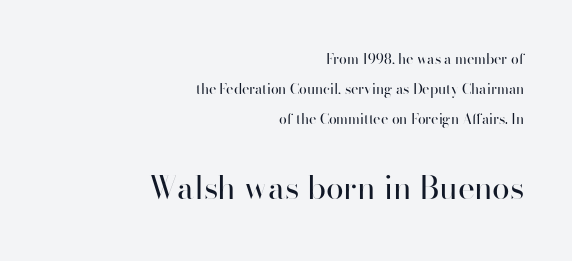
{"serif": "no", "italic": "no", "bold": "no", "weight": "regular", "width": "normal", "stroke_contrast": "high", "x_height": "small", "monospaced": "no", "underline": "no", "align": "right", "line_spacing": "loose", "line_spacing_ratio": 2.14, "letter_spacing": "normal", "letter_spacing_em": 0.0, "larger_block": "second", "size_ratio": 2.29, "glyph_px": 32}
